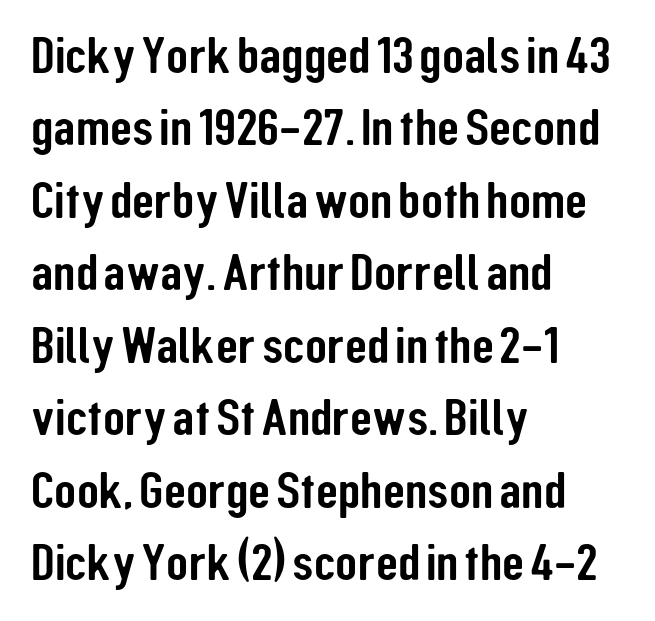
The image shows 51 px condensed sans-serif type, upright; set left-aligned, normal line spacing (1.42x), normal letter spacing, not underlined; low stroke contrast and a medium x-height.
